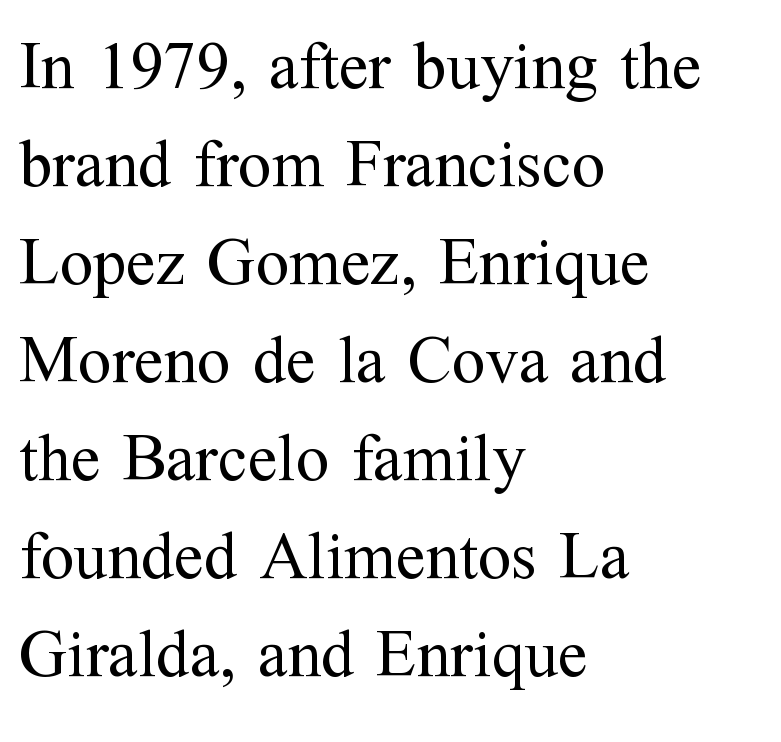
Q: Is the text bold? A: No.
Q: Is the text italic (slanted)? A: No, it is upright.
Q: Is the typeface a serif or a sans-serif typeface? A: Serif.
Q: Is the text underlined? A: No.
Q: How is the paragraph aligned? A: Left-aligned.
Q: Is the spacing between letters normal or unusually wide? A: Normal.
Q: Is the spacing between lines tight, normal or loose? A: Normal.
Q: Width (condensed, normal, or wide)? A: Normal.
Q: Stroke contrast? A: Medium.
Q: x-height? A: Medium.
Q: Monospaced? A: No.
